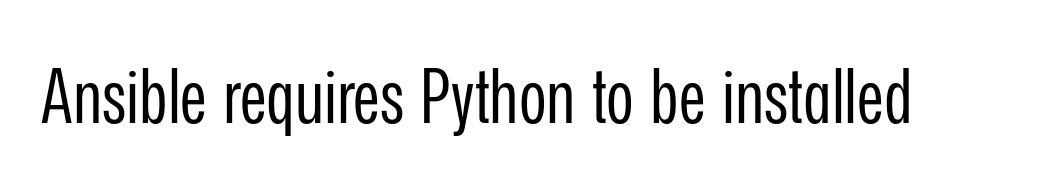
The image shows 75 px regular-weight, condensed sans-serif type, upright; set normal letter spacing, not underlined; low stroke contrast and a medium x-height.
